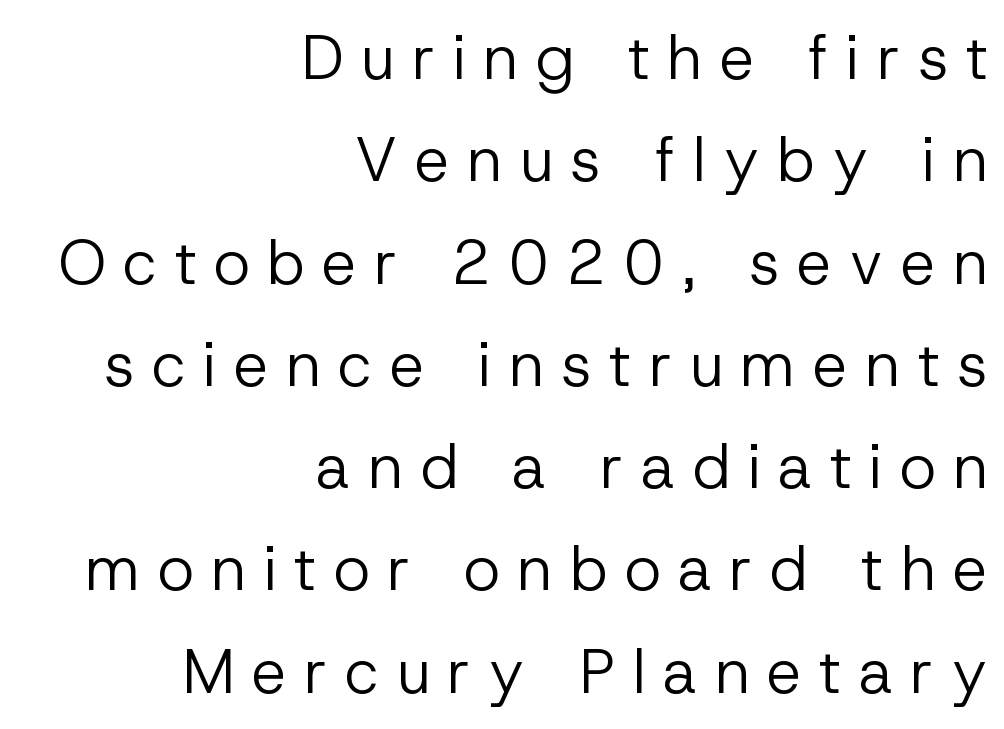
The rendering inserts visible extra space after every character. The face used here is proportionally spaced, like ordinary book or web type. This rendering uses right alignment, leaving the left contour irregular. The foot of each line stays bare and open.
